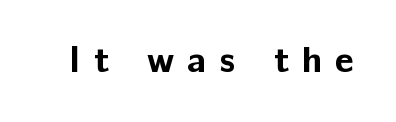
Q: Is the text bold? A: Yes.
Q: Is the text italic (slanted)? A: No, it is upright.
Q: Is the typeface a serif or a sans-serif typeface? A: Sans-serif.
Q: Is the text underlined? A: No.
Q: Is the spacing between letters normal or unusually wide? A: Unusually wide.
Q: Width (condensed, normal, or wide)? A: Normal.
Q: Stroke contrast? A: Low.
Q: x-height? A: Medium.
Q: Monospaced? A: No.
